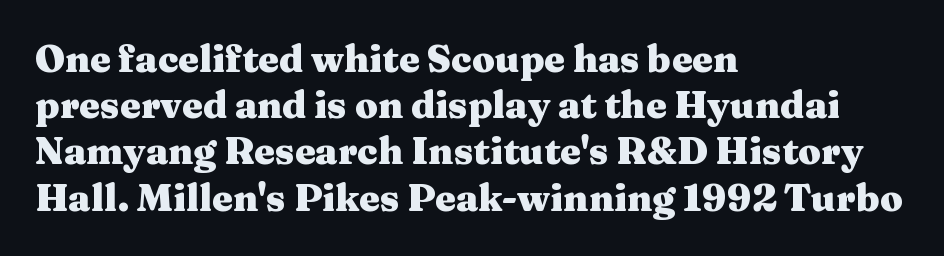
{"serif": "yes", "italic": "no", "bold": "yes", "weight": "heavy", "width": "wide", "stroke_contrast": "medium", "x_height": "medium", "monospaced": "no", "underline": "no", "align": "left", "line_spacing": "normal", "line_spacing_ratio": 1.25, "letter_spacing": "normal", "letter_spacing_em": 0.0, "glyph_px": 37}
